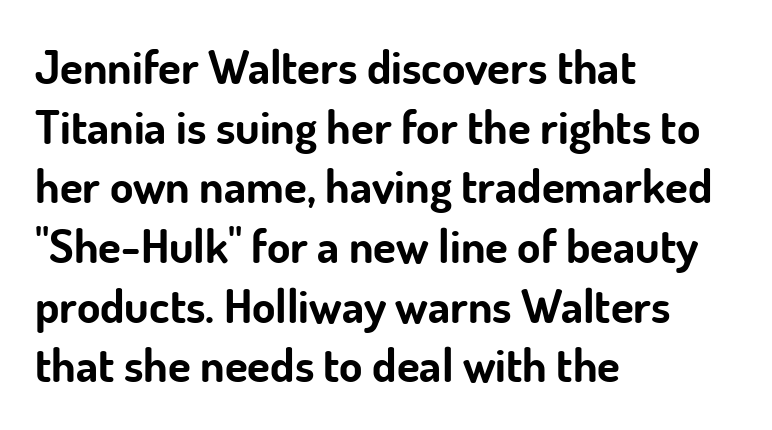
Leftover space on each line is placed entirely after the last word. This sample uses an upright cut, with every glyph sitting square on the baseline. Unmarked baselines from the first word to the last. The horizontal fit of the characters is conventional and even. The leading is moderate, giving the passage an even texture. Each letter keeps its own natural width here, so spacing adapts to shape.
